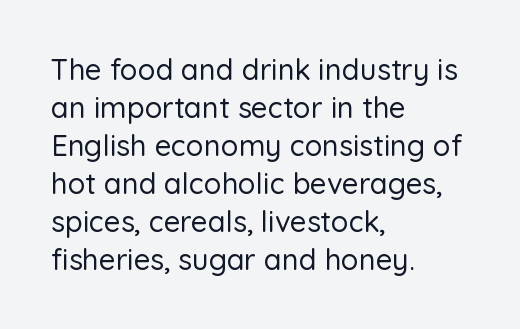
Q: Is the text italic (slanted)? A: No, it is upright.
Q: Is the typeface a serif or a sans-serif typeface? A: Sans-serif.
Q: Is the text underlined? A: No.
Q: How is the paragraph aligned? A: Left-aligned.
Q: Is the spacing between letters normal or unusually wide? A: Normal.
Q: Is the spacing between lines tight, normal or loose? A: Normal.
Q: Width (condensed, normal, or wide)? A: Normal.
Q: Stroke contrast? A: Low.
Q: x-height? A: Medium.
Q: Monospaced? A: No.
